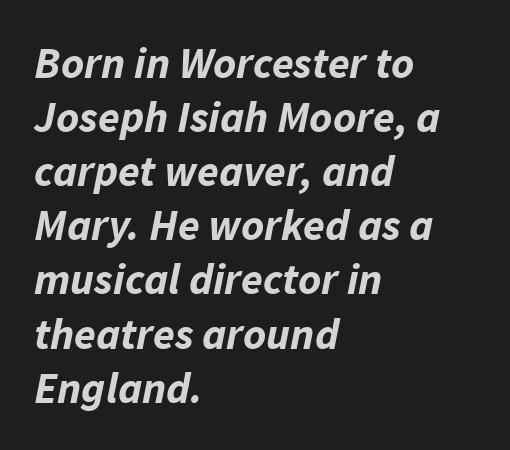
{"italic": "yes", "lean": "right", "slant_degrees": 11, "bold": "yes", "weight": "bold", "width": "normal", "stroke_contrast": "low", "x_height": "medium", "monospaced": "no", "underline": "no", "align": "left", "line_spacing_ratio": 1.23, "letter_spacing": "normal", "letter_spacing_em": 0.0, "glyph_px": 44}
